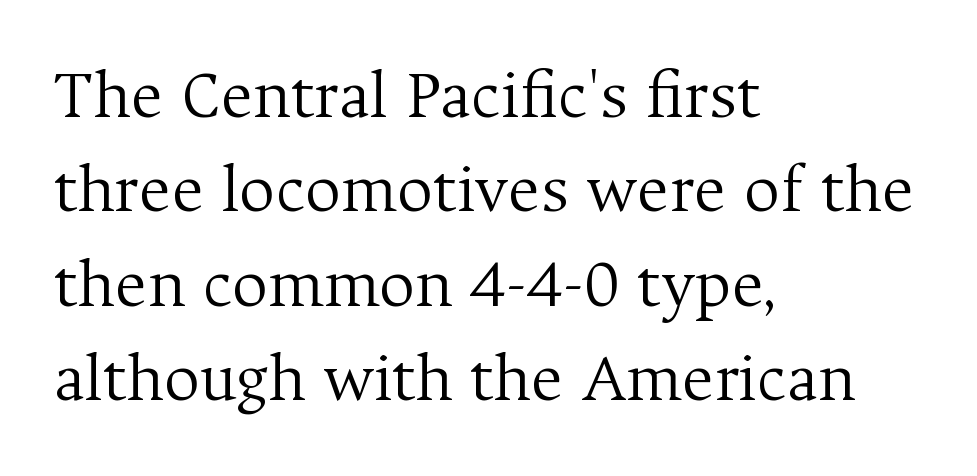
{"serif": "yes", "italic": "no", "bold": "no", "weight": "light", "width": "normal", "stroke_contrast": "medium", "x_height": "medium", "monospaced": "no", "underline": "no", "align": "left", "line_spacing": "normal", "line_spacing_ratio": 1.35, "letter_spacing": "normal", "letter_spacing_em": 0.0, "glyph_px": 70}
